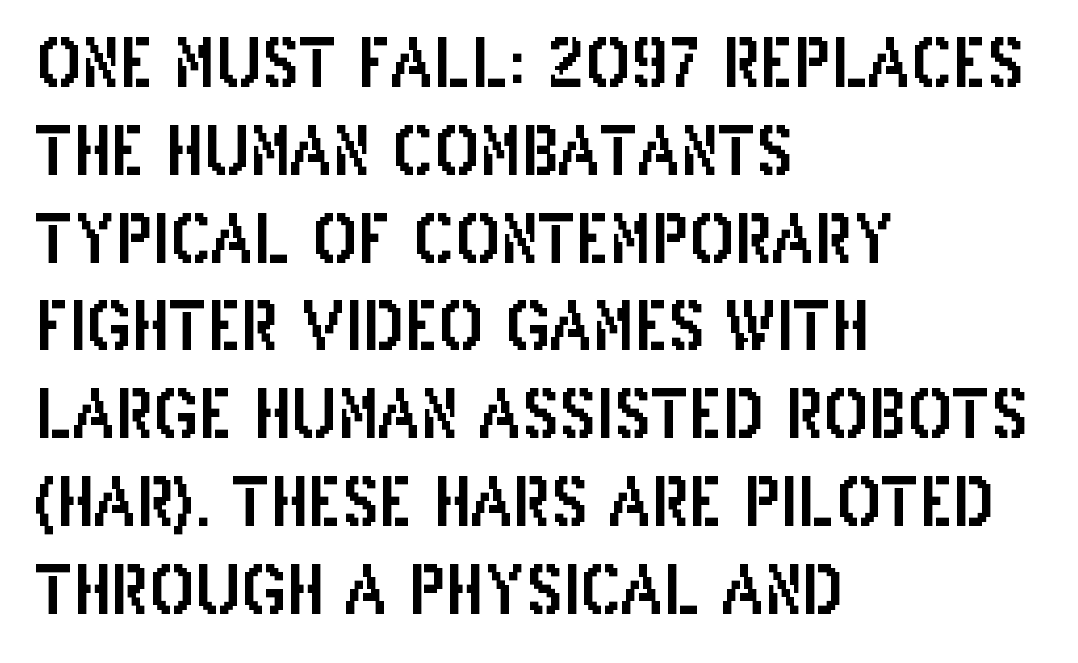
{"serif": "no", "italic": "no", "width": "condensed", "stroke_contrast": "low", "x_height": "large", "monospaced": "no", "underline": "no", "align": "left", "line_spacing": "normal", "line_spacing_ratio": 1.31, "letter_spacing": "normal", "letter_spacing_em": 0.0, "glyph_px": 67}
